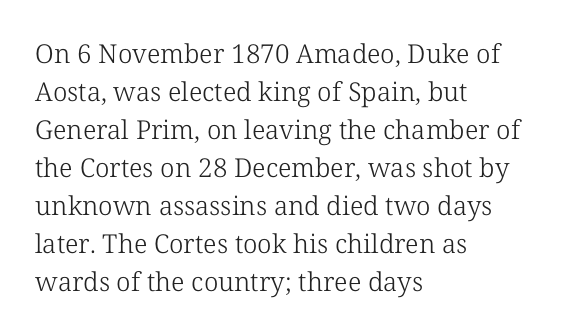
The image shows 26 px text type, upright; set left-aligned, normal line spacing (1.46x), normal letter spacing, not underlined.
